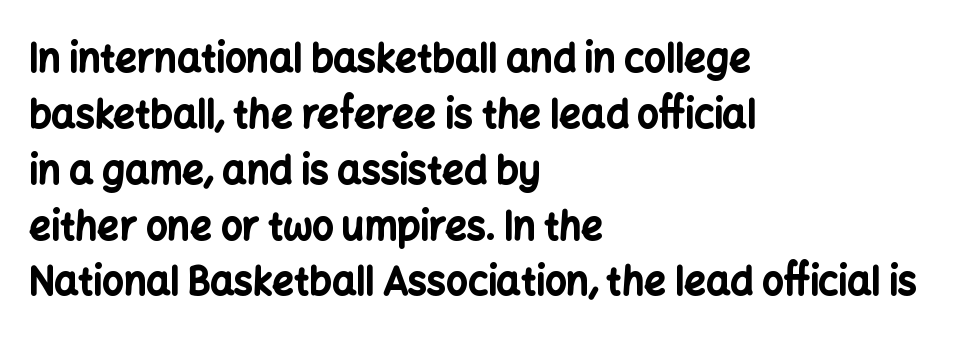
The rows are spaced the way most documents space them. If you drew a line through each stem, it would be perfectly vertical. Nothing unusual about the tracking: characters are spaced as the font intends. Is this a fixed-width face? No — the glyphs have proportional, varying widths.
